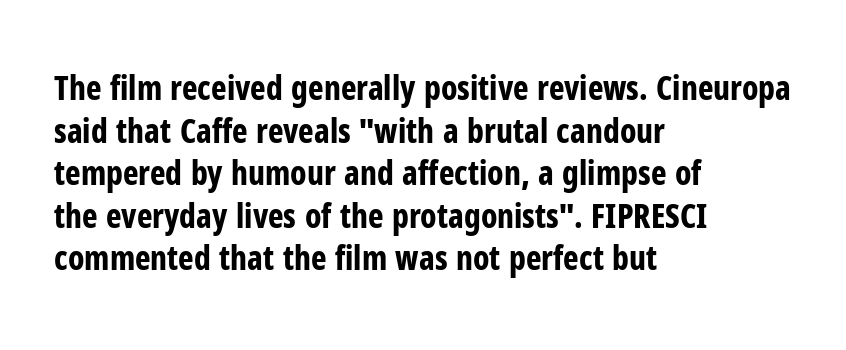
Q: Is the text bold? A: Yes.
Q: Is the text italic (slanted)? A: No, it is upright.
Q: Is the typeface a serif or a sans-serif typeface? A: Sans-serif.
Q: Is the text underlined? A: No.
Q: How is the paragraph aligned? A: Left-aligned.
Q: Is the spacing between letters normal or unusually wide? A: Normal.
Q: Is the spacing between lines tight, normal or loose? A: Normal.
Q: Width (condensed, normal, or wide)? A: Condensed.
Q: Stroke contrast? A: Low.
Q: x-height? A: Medium.
Q: Monospaced? A: No.
